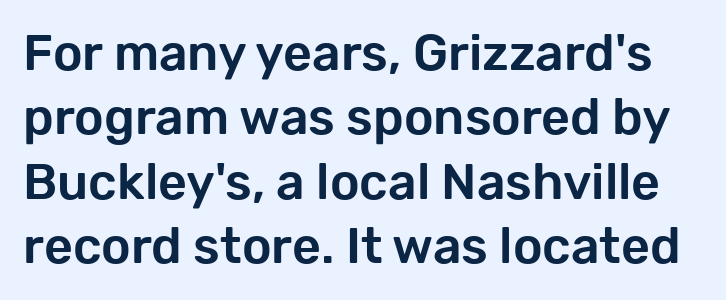
Is there any slant? The stems are plumb. The strip under each line holds only bare page. Is the letter spacing exaggerated? No — it looks like the ordinary default. Note the varied advance widths — an 'i' is clearly narrower than an 'm'. To sum up the face: it is a sans, with no serifs. This block has exactly the height ordinary leading produces.
